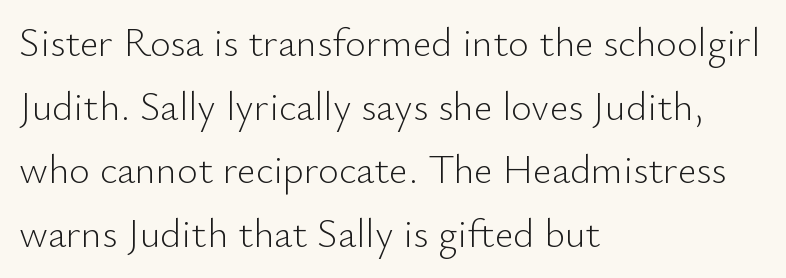
Q: Is the text bold? A: No.
Q: Is the text italic (slanted)? A: No, it is upright.
Q: Is the typeface a serif or a sans-serif typeface? A: Sans-serif.
Q: Is the text underlined? A: No.
Q: How is the paragraph aligned? A: Left-aligned.
Q: Is the spacing between letters normal or unusually wide? A: Normal.
Q: Is the spacing between lines tight, normal or loose? A: Normal.
Q: Width (condensed, normal, or wide)? A: Normal.
Q: Stroke contrast? A: Low.
Q: x-height? A: Small.
Q: Monospaced? A: No.
